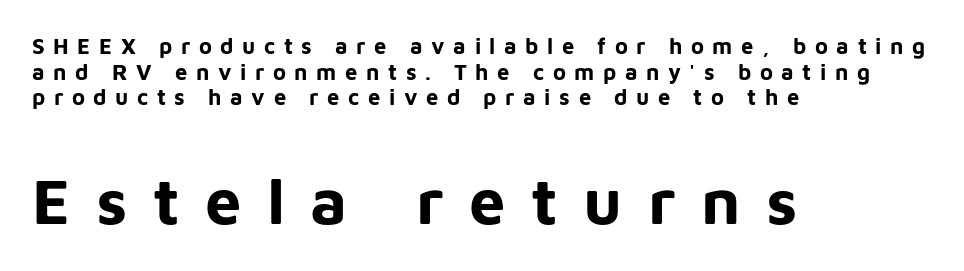
{"serif": "no", "italic": "no", "bold": "yes", "weight": "bold", "width": "normal", "stroke_contrast": "low", "x_height": "medium", "monospaced": "no", "underline": "no", "align": "left", "line_spacing_ratio": 1.17, "letter_spacing": "wide", "letter_spacing_em": 0.39, "larger_block": "second", "size_ratio": 2.95, "glyph_px": 65}
